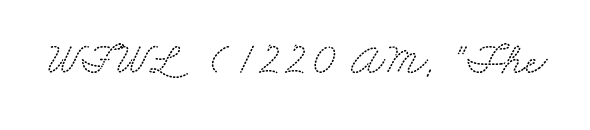
Check under the words: just untouched page. You can tell from the footed stems that serif type was used. The rendering uses natural spacing where letterforms have individual widths. There is no visible air inserted between adjacent glyphs.
